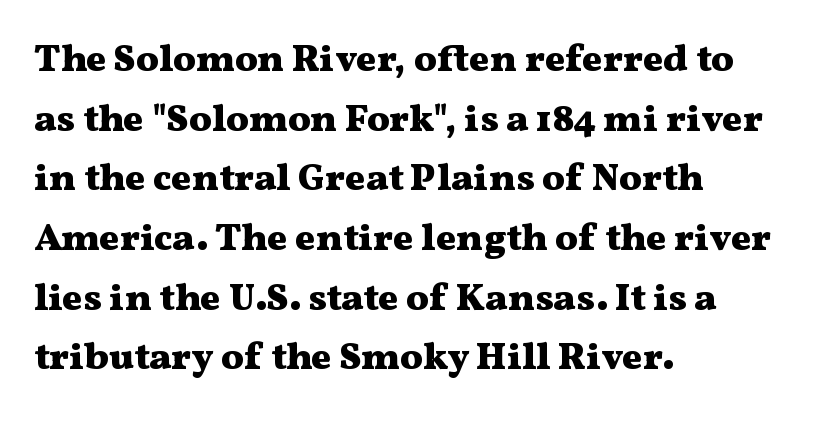
The image shows 38 px heavy, wide serif type, upright; set left-aligned, normal line spacing (1.57x), normal letter spacing, not underlined; medium stroke contrast and a medium x-height.
